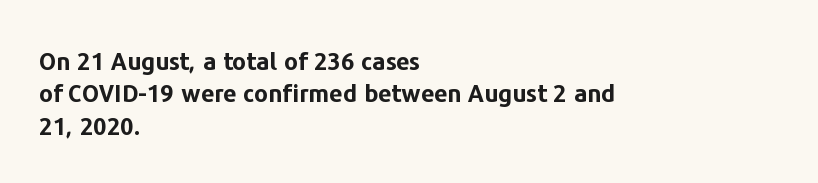
The image shows 24 px bold type, upright; set left-aligned, normal line spacing (1.35x), normal letter spacing, not underlined.
